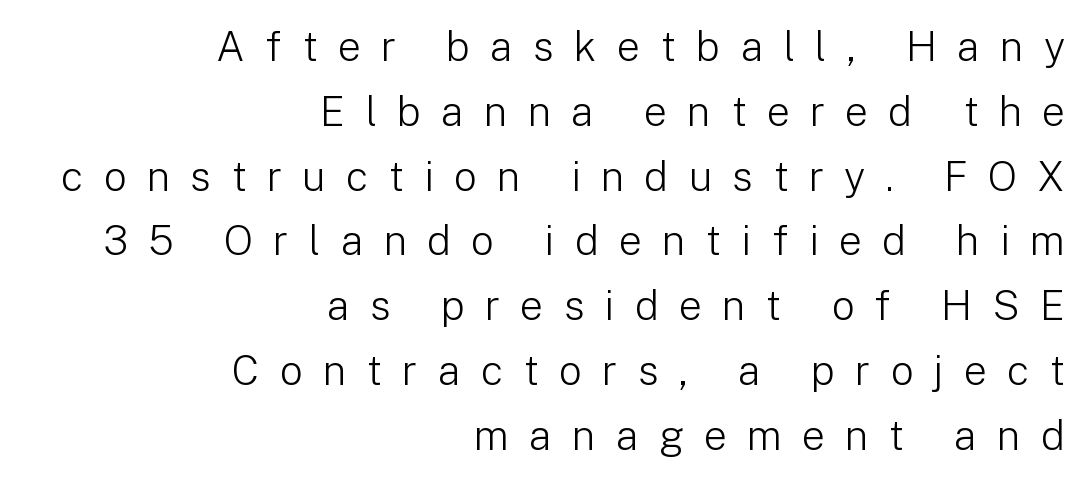
{"serif": "no", "italic": "no", "bold": "no", "weight": "light", "width": "normal", "stroke_contrast": "low", "x_height": "medium", "monospaced": "no", "underline": "no", "align": "right", "line_spacing": "normal", "line_spacing_ratio": 1.58, "letter_spacing": "wide", "letter_spacing_em": 0.49, "glyph_px": 41}
